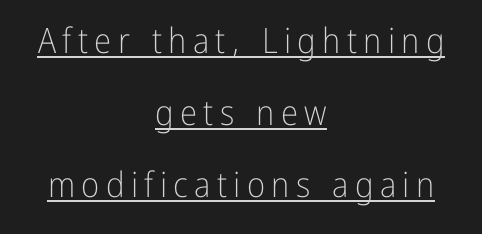
Caption: multi-line text, centered on the measure. Is this a fixed-width face? No — the glyphs have proportional, varying widths. Heft: none added — not bold. No italicization has been applied; the sample stays upright. This sample trades compactness for vertical openness between lines.
